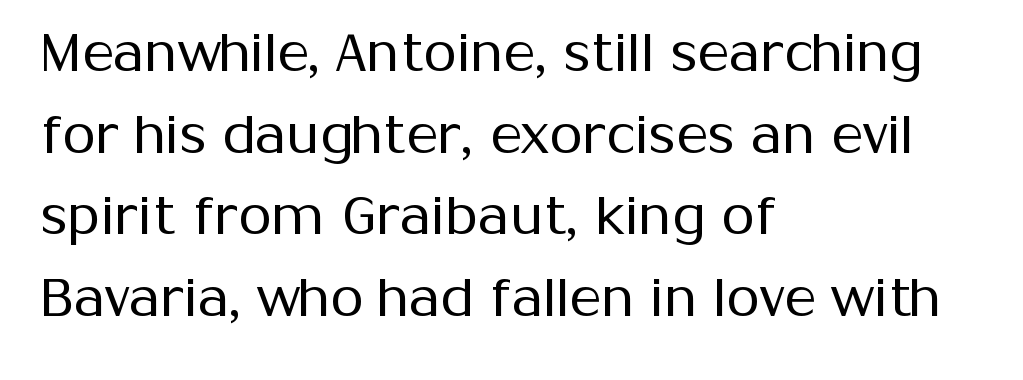
In terms of letterform style, serifs are entirely absent. Nobody drew a line under any word here. A classic flush-left, rag-right setting is used for this passage. Style check: upright. Is the stroke heavy? The answer is a plain regular-or-lighter.
